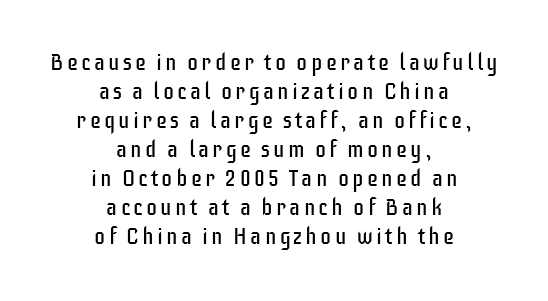
Descenders are the only things crossing below the line. This sample uses an upright cut, with every glyph sitting square on the baseline. Is there much room between lines? A standard amount, neither cramped nor airy. Heaviness? Minimal to ordinary, like unemphasized prose. Centered paragraph, ragged on both sides.
